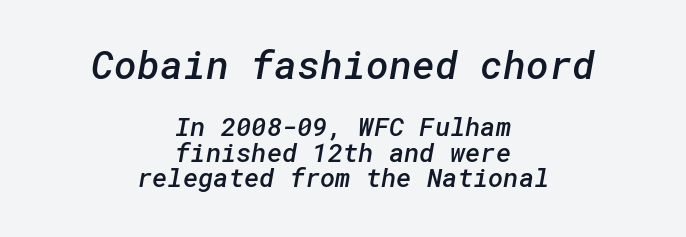
Q: Is the text bold? A: Semi-bold.
Q: Is the typeface a serif or a sans-serif typeface? A: Sans-serif.
Q: Is the text underlined? A: No.
Q: How is the paragraph aligned? A: Centered.
Q: Is the spacing between letters normal or unusually wide? A: Normal.
Q: Is the spacing between lines tight, normal or loose? A: Tight.
Q: Which block of text is set in a larger size, the first (top) or the second (bottom)? A: The first (top) one.
Q: Width (condensed, normal, or wide)? A: Normal.
Q: Stroke contrast? A: Low.
Q: x-height? A: Medium.
